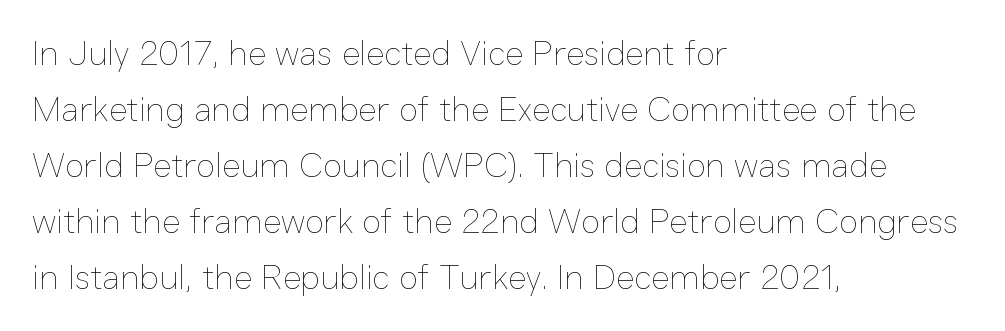
The image shows 35 px thin type, upright; set left-aligned, normal line spacing (1.6x), normal letter spacing, not underlined; low stroke contrast and a medium x-height.
